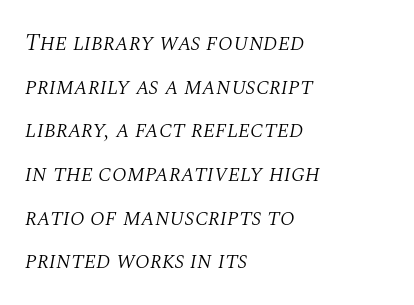
Q: Is the text bold? A: No.
Q: Is the text italic (slanted)? A: Yes, it leans right by about 10 degrees.
Q: Is the text underlined? A: No.
Q: How is the paragraph aligned? A: Left-aligned.
Q: Is the spacing between letters normal or unusually wide? A: Normal.
Q: Is the spacing between lines tight, normal or loose? A: Loose.
